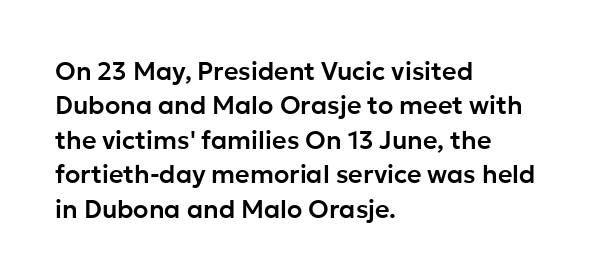
The image shows 25 px text type, upright; set left-aligned, normal line spacing (1.38x), normal letter spacing, not underlined.
